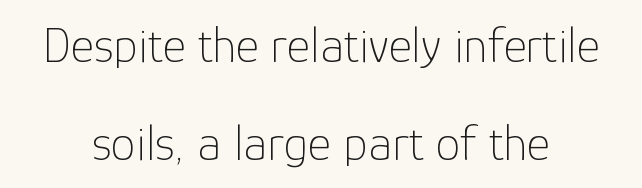
{"serif": "no", "italic": "no", "bold": "no", "weight": "thin", "width": "normal", "stroke_contrast": "low", "x_height": "medium", "monospaced": "no", "underline": "no", "align": "center", "line_spacing": "loose", "line_spacing_ratio": 1.96, "letter_spacing": "normal", "letter_spacing_em": 0.0, "glyph_px": 50}
